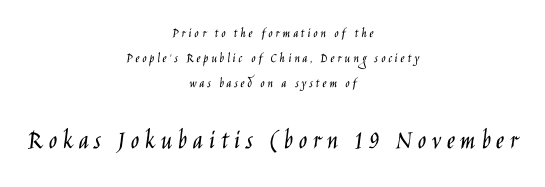
Which chunk is bigger? The second one — the bottom block dwarfs the top. The face used here is a sans, in the tradition of grotesques and geometrics. The string is rendered with underlining switched off. Ink coverage per letter is moderate at most. Inter-character spacing is expanded well beyond the font's built-in metrics.
